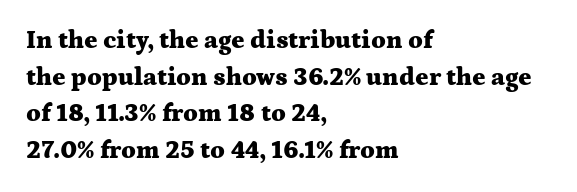
{"italic": "no", "bold": "yes", "underline": "no", "align": "left", "line_spacing": "normal", "line_spacing_ratio": 1.47, "letter_spacing": "normal", "letter_spacing_em": 0.0, "glyph_px": 25}
